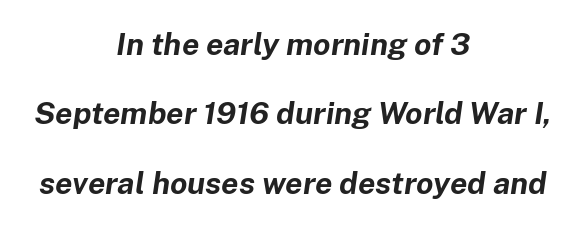
{"italic": "yes", "lean": "right", "slant_degrees": 8, "bold": "yes", "weight": "bold", "width": "normal", "stroke_contrast": "low", "x_height": "medium", "monospaced": "no", "underline": "no", "align": "center", "line_spacing": "loose", "line_spacing_ratio": 2.24, "letter_spacing": "normal", "letter_spacing_em": 0.0, "glyph_px": 31}
